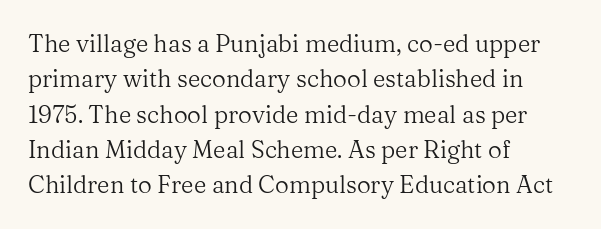
The image shows 24 px text type, upright; set left-aligned, normal line spacing (1.47x), normal letter spacing, not underlined.
